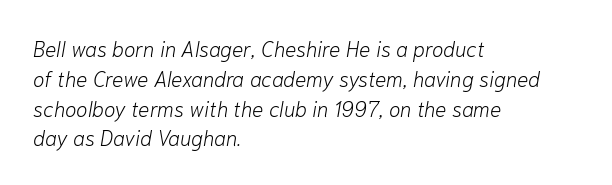
{"italic": "yes", "lean": "right", "slant_degrees": 10, "bold": "no", "underline": "no", "align": "left", "line_spacing": "normal", "line_spacing_ratio": 1.42, "letter_spacing": "normal", "letter_spacing_em": 0.0, "glyph_px": 21}
